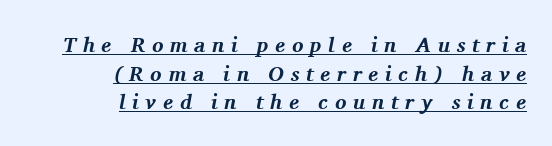
Slanted lettering throughout. A continuous stroke trails under the words, as in a hyperlink. This rendering widens character spacing well past its baseline value. I'd describe the lettering as bold — thick and assertive. Leftover space on each line is placed entirely before the opening word. Students, observe: this is what conventionally led text looks like.
